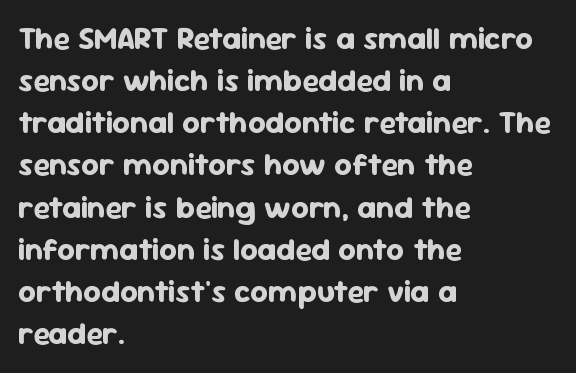
The image shows 31 px bold sans-serif type, upright; set left-aligned, normal line spacing (1.36x), normal letter spacing, not underlined; low stroke contrast and a medium x-height.
